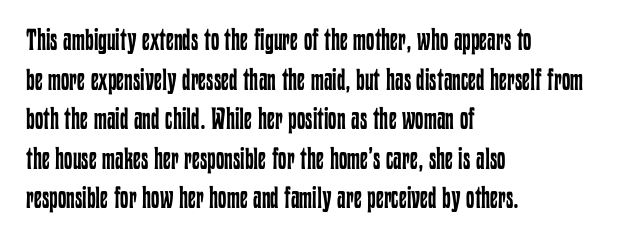
The image shows 30 px regular-weight, condensed type, upright; set left-aligned, normal line spacing (1.32x), normal letter spacing, not underlined; low stroke contrast and a medium x-height.
